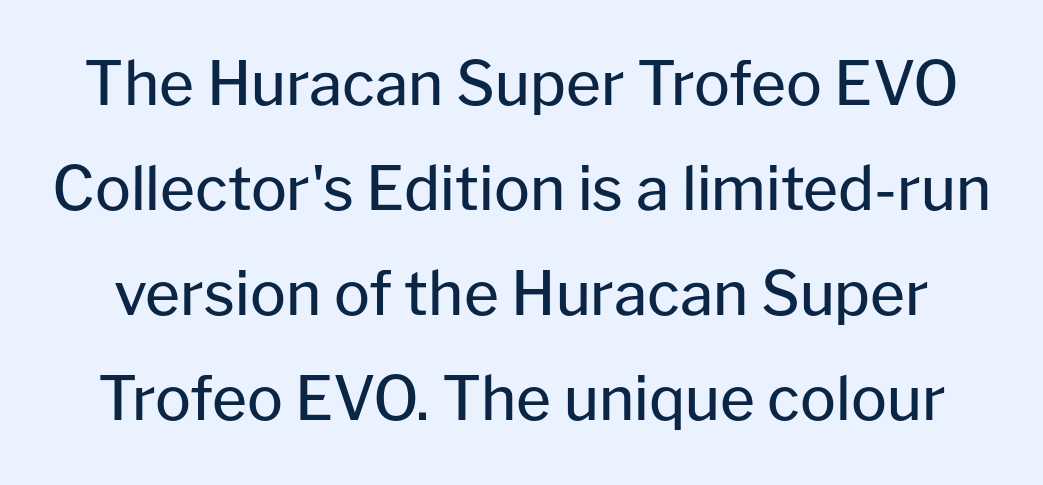
{"serif": "no", "italic": "no", "bold": "no", "weight": "regular", "width": "normal", "stroke_contrast": "low", "x_height": "medium", "monospaced": "no", "underline": "no", "line_spacing_ratio": 1.75, "letter_spacing": "normal", "letter_spacing_em": 0.0, "glyph_px": 60}
